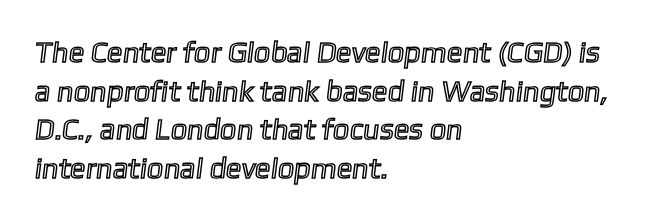
The image shows 29 px text type; set left-aligned, normal line spacing (1.33x), normal letter spacing, not underlined; a medium x-height.
